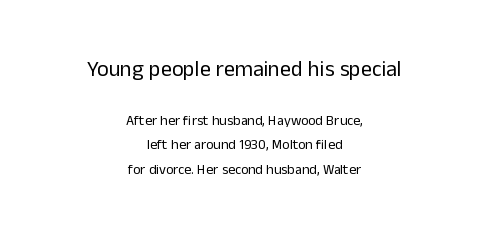
Q: Is the text bold? A: No.
Q: Is the text italic (slanted)? A: No, it is upright.
Q: Is the text underlined? A: No.
Q: How is the paragraph aligned? A: Centered.
Q: Is the spacing between letters normal or unusually wide? A: Normal.
Q: Which block of text is set in a larger size, the first (top) or the second (bottom)? A: The first (top) one.
